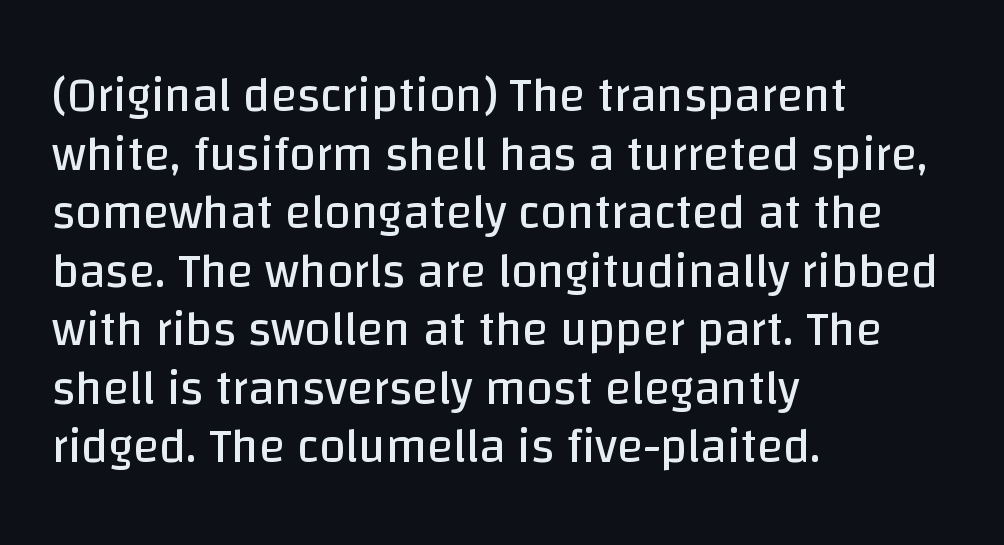
The image shows 48 px regular-weight sans-serif type, upright; set left-aligned, line spacing 1.22x, normal letter spacing, not underlined; low stroke contrast and a large x-height.
